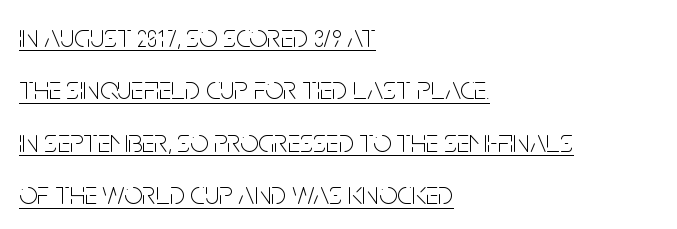
{"serif": "no", "italic": "no", "bold": "no", "weight": "thin", "width": "condensed", "stroke_contrast": "low", "x_height": "large", "monospaced": "no", "underline": "yes", "align": "left", "line_spacing": "normal", "line_spacing_ratio": 1.64, "letter_spacing": "normal", "letter_spacing_em": 0.0, "glyph_px": 32}
